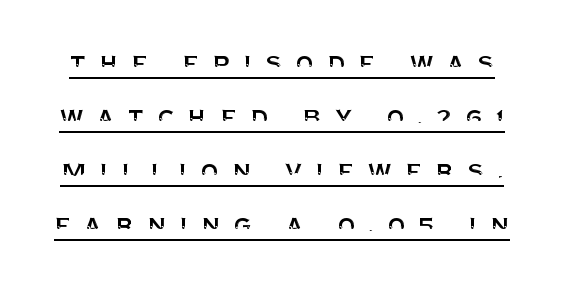
{"serif": "no", "italic": "no", "width": "normal", "stroke_contrast": "medium", "x_height": "large", "monospaced": "no", "underline": "yes", "line_spacing_ratio": 1.8, "letter_spacing": "wide", "letter_spacing_em": 0.42, "glyph_px": 30}
